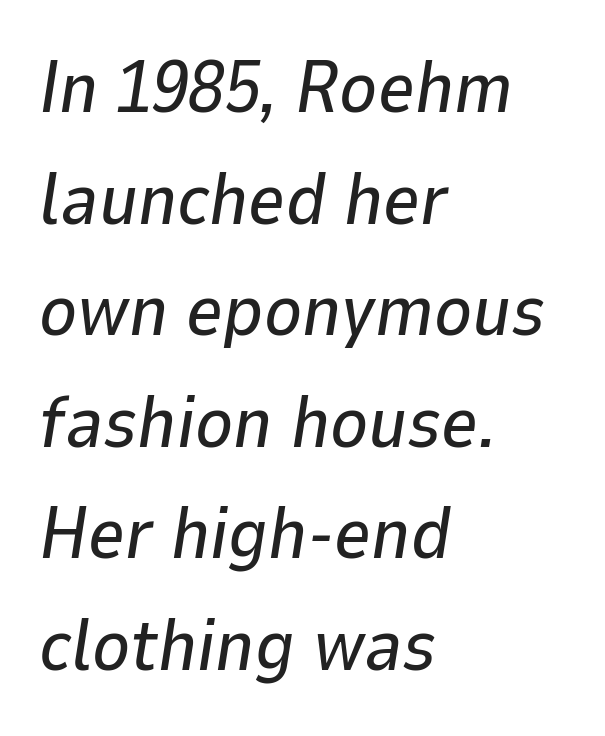
Observe the lean: these are italic letterforms. You could not count columns in this text — the font is proportionally spaced. The strip under each line holds only bare page. The letterforms sit shoulder to shoulder at normal distance. One glance says typical: line gaps are just what's usual. Short and long lines alike share a common starting point at left.
